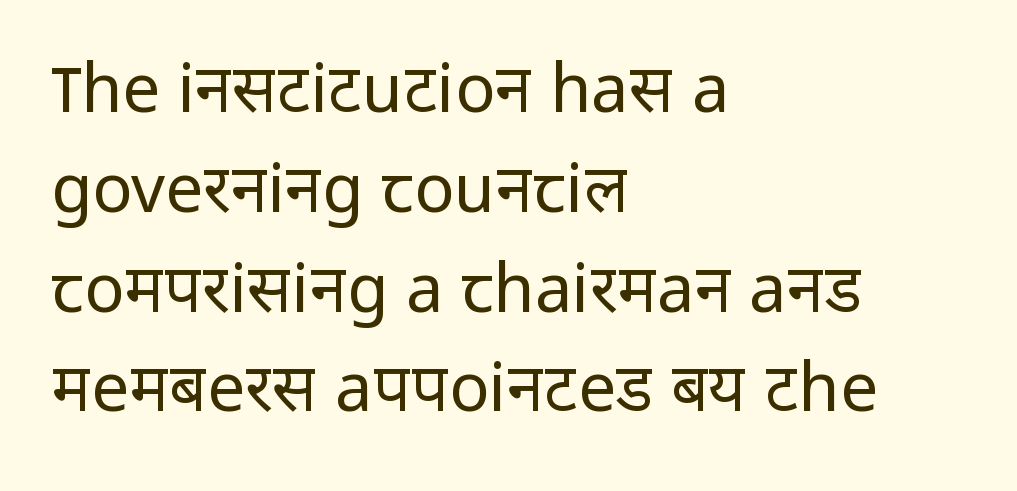
The image shows 67 px regular-weight sans-serif type, upright; set left-aligned, normal line spacing (1.49x), normal letter spacing, not underlined; low stroke contrast and a medium x-height.
